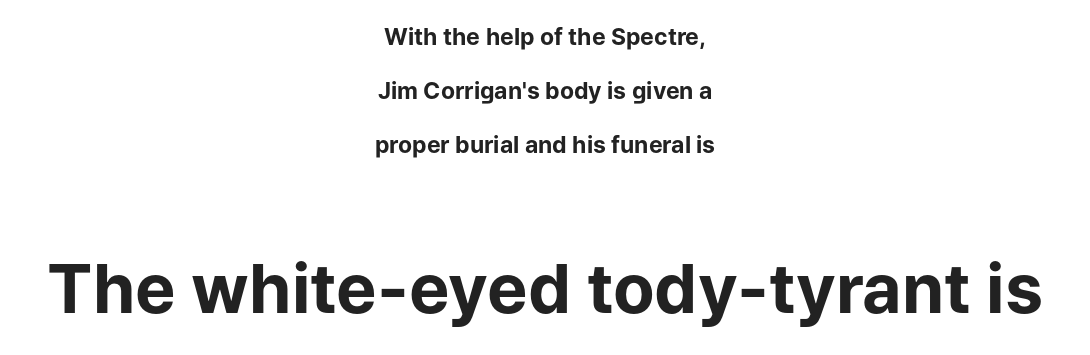
{"serif": "no", "italic": "no", "bold": "yes", "weight": "bold", "width": "normal", "stroke_contrast": "low", "x_height": "medium", "monospaced": "no", "underline": "no", "align": "center", "line_spacing": "loose", "line_spacing_ratio": 2.35, "letter_spacing": "normal", "letter_spacing_em": 0.0, "larger_block": "second", "size_ratio": 2.96, "glyph_px": 68}
